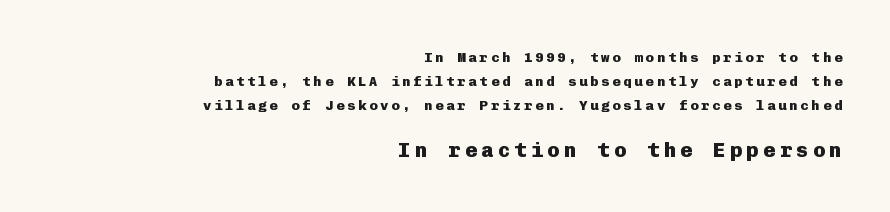
Q: Is the text bold? A: Yes.
Q: Is the text italic (slanted)? A: No, it is upright.
Q: Is the text underlined? A: No.
Q: How is the paragraph aligned? A: Right-aligned.
Q: Which block of text is set in a larger size, the first (top) or the second (bottom)? A: The second (bottom) one.
